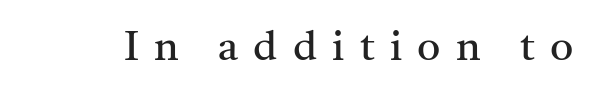
{"serif": "yes", "italic": "no", "bold": "no", "weight": "regular", "width": "normal", "stroke_contrast": "medium", "x_height": "medium", "monospaced": "no", "underline": "no", "letter_spacing": "wide", "letter_spacing_em": 0.37, "glyph_px": 41}
